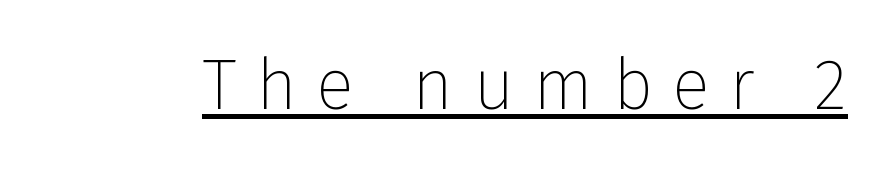
{"serif": "no", "italic": "no", "bold": "no", "weight": "thin", "width": "normal", "stroke_contrast": "low", "x_height": "medium", "monospaced": "no", "underline": "yes", "letter_spacing": "wide", "letter_spacing_em": 0.27, "glyph_px": 71}
